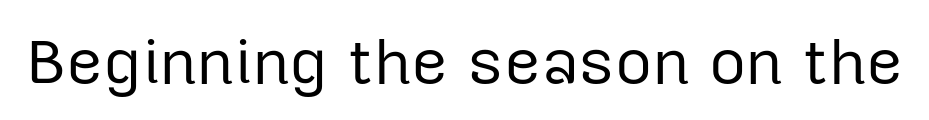
{"serif": "no", "italic": "no", "bold": "no", "weight": "regular", "width": "normal", "stroke_contrast": "low", "x_height": "medium", "monospaced": "no", "underline": "no", "letter_spacing": "normal", "letter_spacing_em": 0.0, "glyph_px": 64}
